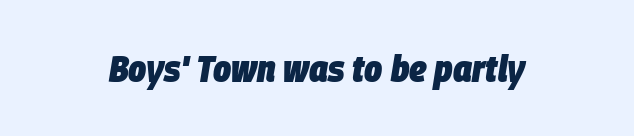
{"italic": "yes", "lean": "right", "slant_degrees": 9, "bold": "yes", "weight": "heavy", "width": "condensed", "stroke_contrast": "low", "x_height": "large", "monospaced": "no", "underline": "no", "letter_spacing": "normal", "letter_spacing_em": 0.0, "glyph_px": 38}
